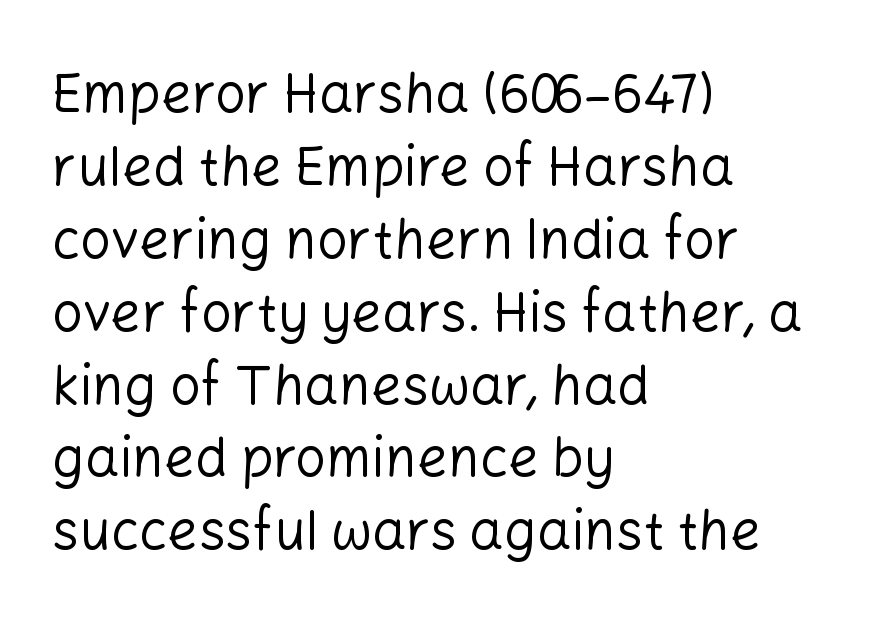
{"serif": "no", "italic": "no", "bold": "no", "weight": "regular", "width": "normal", "stroke_contrast": "low", "x_height": "medium", "monospaced": "no", "underline": "no", "align": "left", "line_spacing": "normal", "line_spacing_ratio": 1.35, "letter_spacing": "normal", "letter_spacing_em": 0.0, "glyph_px": 54}
